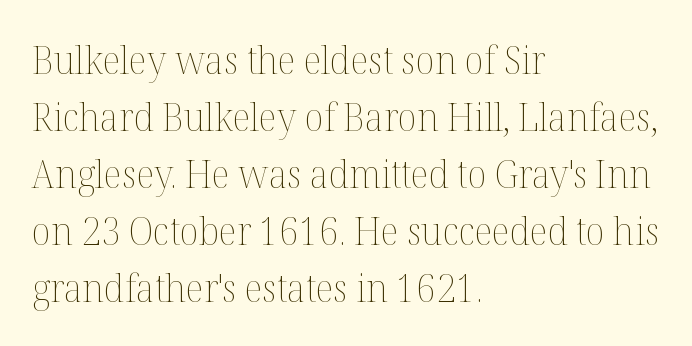
Q: Is the text bold? A: No.
Q: Is the text italic (slanted)? A: No, it is upright.
Q: Is the text underlined? A: No.
Q: How is the paragraph aligned? A: Left-aligned.
Q: Is the spacing between letters normal or unusually wide? A: Normal.
Q: Is the spacing between lines tight, normal or loose? A: Normal.
Q: Width (condensed, normal, or wide)? A: Normal.
Q: Stroke contrast? A: Medium.
Q: x-height? A: Medium.
Q: Monospaced? A: No.
